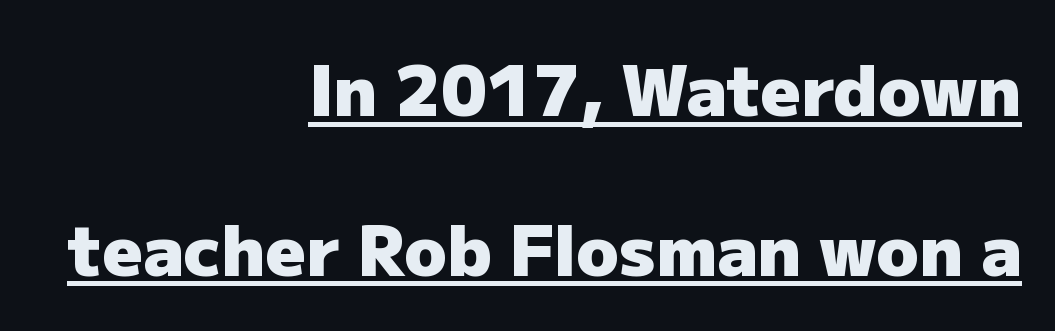
Q: Is the text bold? A: Yes.
Q: Is the text italic (slanted)? A: No, it is upright.
Q: Is the typeface a serif or a sans-serif typeface? A: Sans-serif.
Q: Is the text underlined? A: Yes.
Q: How is the paragraph aligned? A: Right-aligned.
Q: Is the spacing between letters normal or unusually wide? A: Normal.
Q: Is the spacing between lines tight, normal or loose? A: Loose.
Q: Width (condensed, normal, or wide)? A: Normal.
Q: Stroke contrast? A: Low.
Q: x-height? A: Medium.
Q: Monospaced? A: No.
